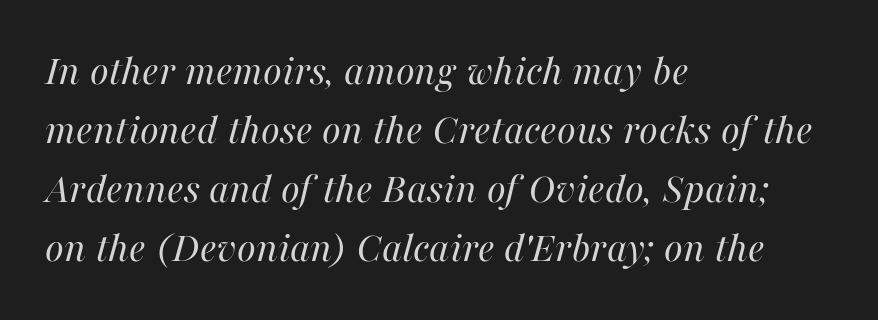
{"italic": "yes", "lean": "right", "slant_degrees": 16, "bold": "no", "weight": "regular", "width": "normal", "stroke_contrast": "high", "x_height": "medium", "monospaced": "no", "underline": "no", "align": "left", "line_spacing": "normal", "line_spacing_ratio": 1.37, "letter_spacing": "normal", "letter_spacing_em": 0.0, "glyph_px": 43}
